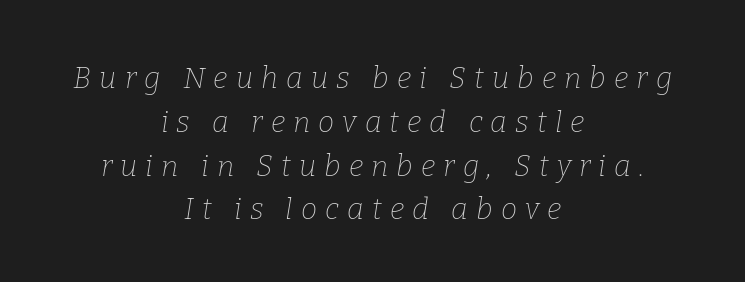
The rendering positions every line midway between the sides. No heavy texture on the line: the type isn't bold. Compared with ordinary roman type, these characters are visibly tilted. These lines are rendered in a variable-pitch font. Does the leading feel generous? No, just average. Tracking here is generous; glyphs stand well apart from one another.
